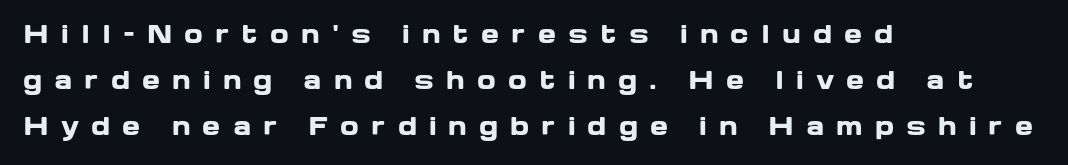
Chunky letters — that's bold for sure. Caption: expanded tracking, letters set apart. Vertically, the passage feels expansive, rows floating well apart. This is the regular roman posture of the typeface. Honestly, there is no underline to notice here at all. The rendering anchors every line to the left-hand side.
